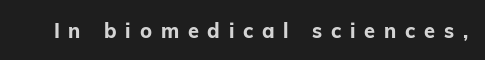
The image shows 20 px bold type, upright; set unusually wide letter spacing (+0.44 em), not underlined.
